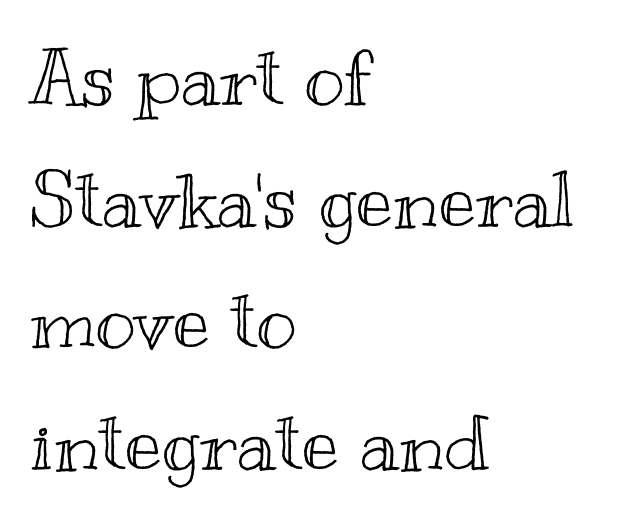
{"italic": "no", "width": "wide", "x_height": "small", "monospaced": "no", "underline": "no", "align": "left", "line_spacing": "normal", "line_spacing_ratio": 1.58, "letter_spacing": "normal", "letter_spacing_em": 0.0, "glyph_px": 77}
